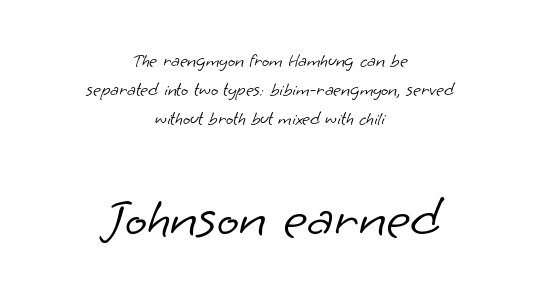
The image shows 58 px light sans-serif type; set centered, normal line spacing (1.53x), normal letter spacing, not underlined; the second (bottom) block is 3.05x larger; low stroke contrast and a small x-height.
